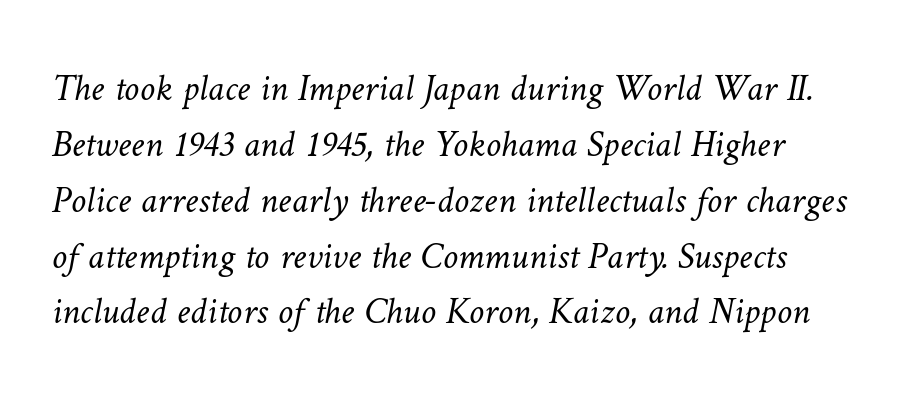
Q: Is the text bold? A: No.
Q: Is the text underlined? A: No.
Q: Is the spacing between letters normal or unusually wide? A: Normal.
Q: Is the spacing between lines tight, normal or loose? A: Normal.
Q: Width (condensed, normal, or wide)? A: Normal.
Q: Stroke contrast? A: Low.
Q: x-height? A: Medium.
Q: Monospaced? A: No.
